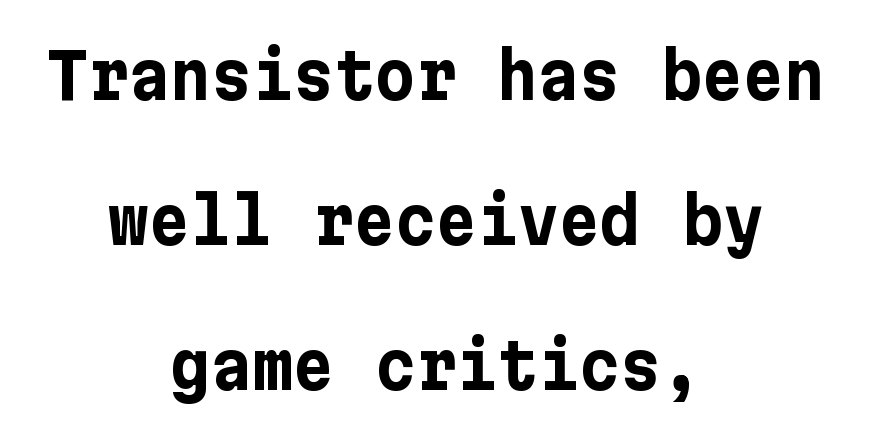
The image shows 63 px bold sans-serif type, upright; set centered, loose line spacing (2.3x), normal letter spacing, not underlined; low stroke contrast and a medium x-height.
